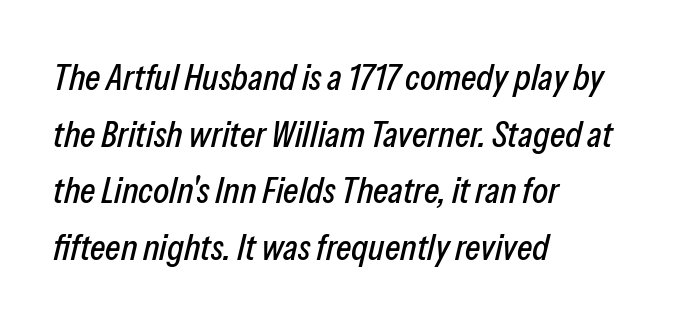
Q: Is the text italic (slanted)? A: Yes, it leans right by about 13 degrees.
Q: Is the text underlined? A: No.
Q: How is the paragraph aligned? A: Left-aligned.
Q: Is the spacing between letters normal or unusually wide? A: Normal.
Q: Is the spacing between lines tight, normal or loose? A: Normal.
Q: Width (condensed, normal, or wide)? A: Condensed.
Q: Stroke contrast? A: Low.
Q: x-height? A: Medium.
Q: Monospaced? A: No.
